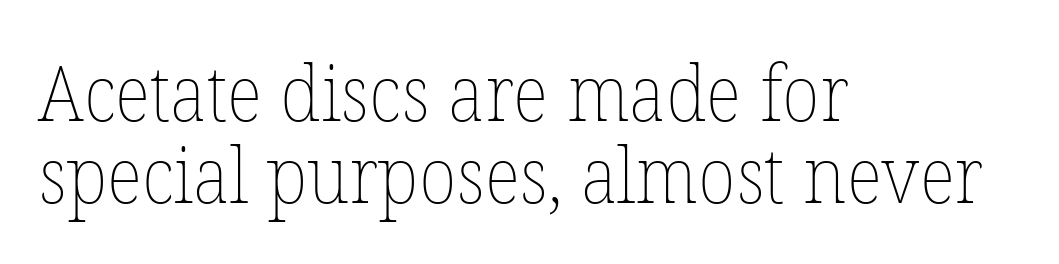
The face used here is proportionally spaced, like ordinary book or web type. How would I describe the line gaps? Narrow and economical. Students, note that the glyphs here touch the page at normal intervals. The passage shown is not bold in any degree. Only glyphs here, with clear space below each row. These lines are set flush left with a ragged right edge.
